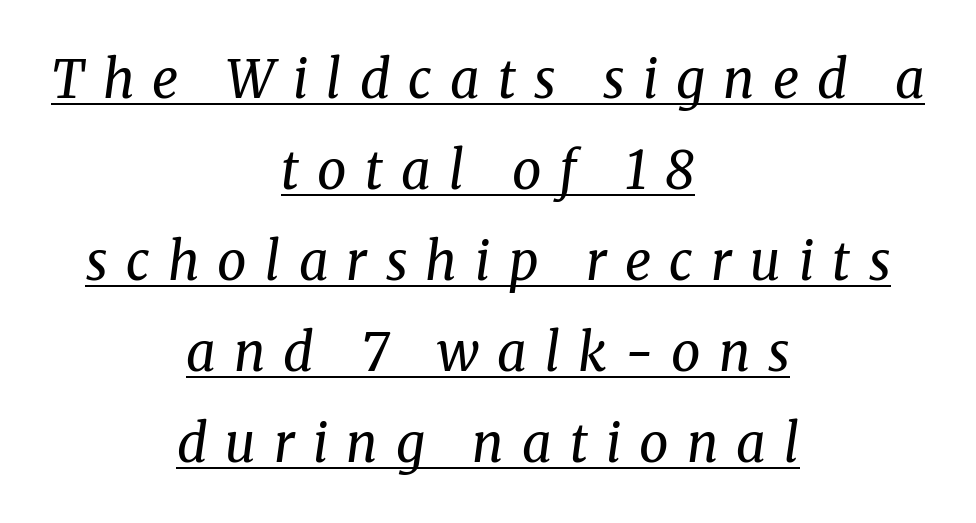
{"serif": "yes", "italic": "yes", "lean": "right", "slant_degrees": 8, "bold": "no", "weight": "regular", "width": "normal", "stroke_contrast": "medium", "x_height": "medium", "monospaced": "no", "underline": "yes", "align": "center", "line_spacing_ratio": 1.75, "letter_spacing": "wide", "letter_spacing_em": 0.35, "glyph_px": 52}
